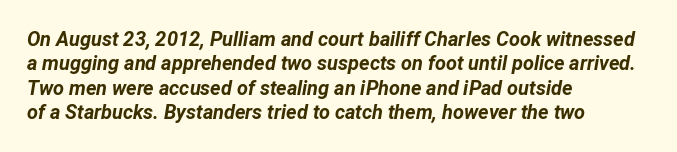
Q: Is the text bold? A: Yes.
Q: Is the text italic (slanted)? A: Yes, it leans right by about 12 degrees.
Q: Is the text underlined? A: No.
Q: How is the paragraph aligned? A: Left-aligned.
Q: Is the spacing between letters normal or unusually wide? A: Normal.
